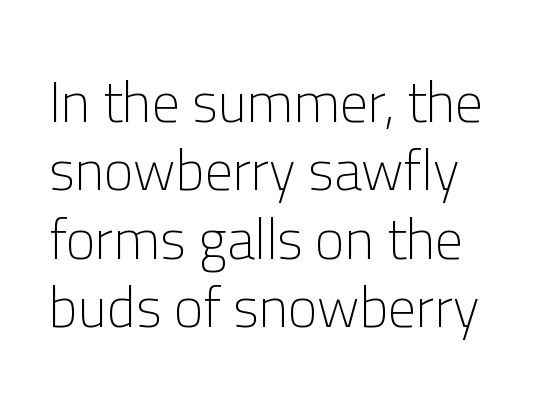
The image shows 56 px light sans-serif type, upright; set left-aligned, line spacing 1.22x, normal letter spacing, not underlined; low stroke contrast and a medium x-height.
